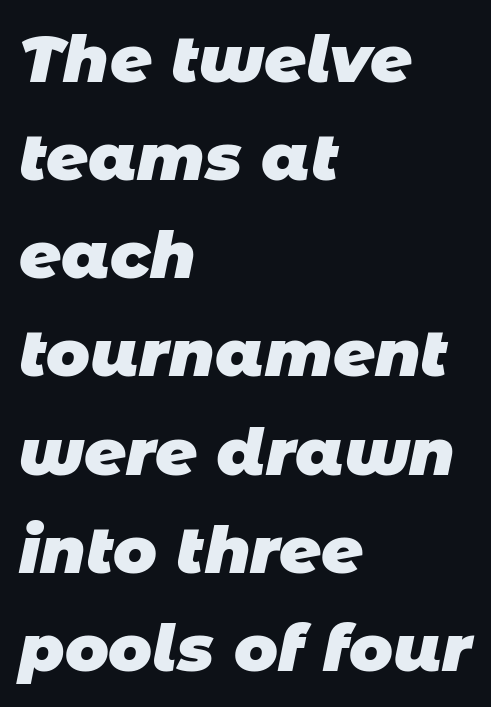
Q: Is the text bold? A: Yes.
Q: Is the typeface a serif or a sans-serif typeface? A: Sans-serif.
Q: Is the text underlined? A: No.
Q: How is the paragraph aligned? A: Left-aligned.
Q: Is the spacing between letters normal or unusually wide? A: Normal.
Q: Is the spacing between lines tight, normal or loose? A: Normal.
Q: Width (condensed, normal, or wide)? A: Normal.
Q: Stroke contrast? A: Low.
Q: x-height? A: Large.
Q: Monospaced? A: No.
